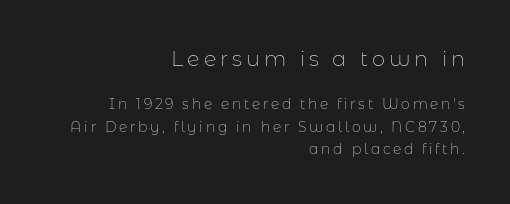
{"italic": "no", "bold": "no", "underline": "no", "align": "right", "line_spacing": "normal", "line_spacing_ratio": 1.6, "larger_block": "first", "size_ratio": 1.5, "glyph_px": 21}
